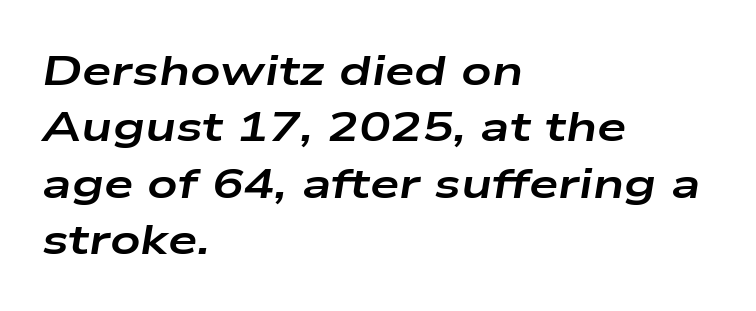
One-word summary of the alignment: left. Slant detected: the letters are inclined. These lines sit exactly where default settings would place them. How heavy is the stroke? Heavy — this is a bold. Underlining? Definitely not there. You could not count columns in this text — the font is proportionally spaced.
